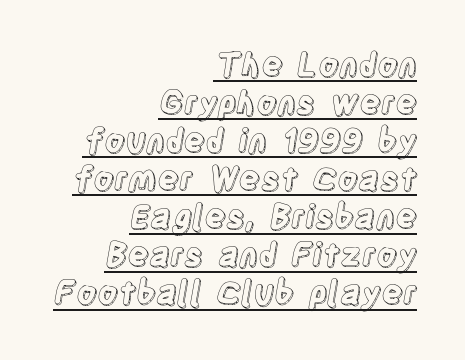
Tracking here is standard; glyphs follow each other at the usual distance. Glance below the letters and you will spot a drawn line. The passage shown is typed in a proportional face where columns would drift. The paragraph shown leans on its right margin.
